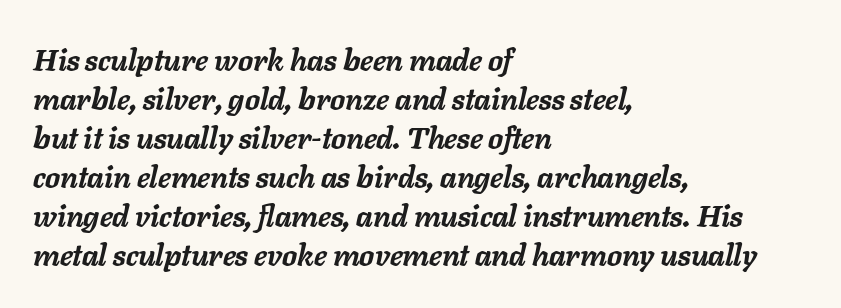
{"italic": "yes", "lean": "right", "slant_degrees": 11, "bold": "yes", "weight": "semibold", "width": "normal", "stroke_contrast": "low", "x_height": "medium", "monospaced": "no", "underline": "no", "align": "left", "line_spacing": "normal", "line_spacing_ratio": 1.3, "letter_spacing": "normal", "letter_spacing_em": 0.0, "glyph_px": 30}
